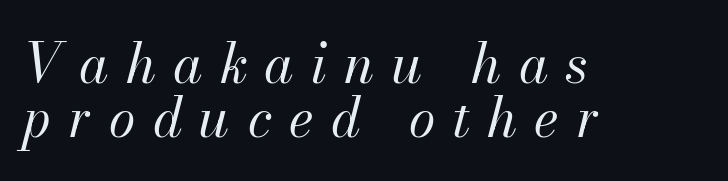
The image shows 54 px regular-weight type, italic (leaning right); set left-aligned, tight line spacing (1.0x), unusually wide letter spacing (+0.32 em), not underlined; medium stroke contrast and a small x-height.
